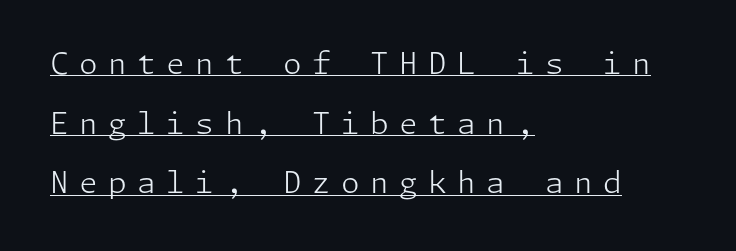
Italic: no, the glyphs are upright roman. Every row of glyphs begins at an identical x-position on the left. Regarding leading, the lines here are spaced well apart. The face used here is a sans, in the tradition of grotesques and geometrics. These glyphs show unthickened strokes, regular width or finer.
